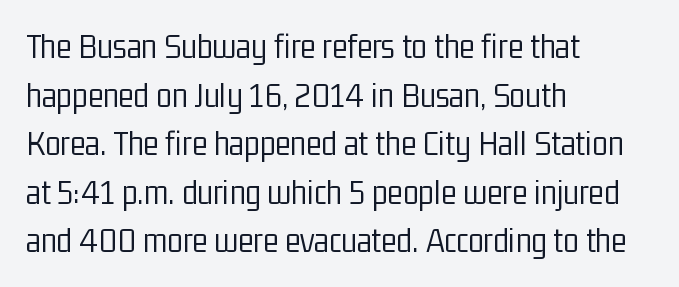
Q: Is the text bold? A: No.
Q: Is the text italic (slanted)? A: No, it is upright.
Q: Is the typeface a serif or a sans-serif typeface? A: Sans-serif.
Q: Is the text underlined? A: No.
Q: How is the paragraph aligned? A: Left-aligned.
Q: Is the spacing between letters normal or unusually wide? A: Normal.
Q: Is the spacing between lines tight, normal or loose? A: Normal.
Q: Width (condensed, normal, or wide)? A: Condensed.
Q: Stroke contrast? A: Low.
Q: x-height? A: Medium.
Q: Monospaced? A: No.
